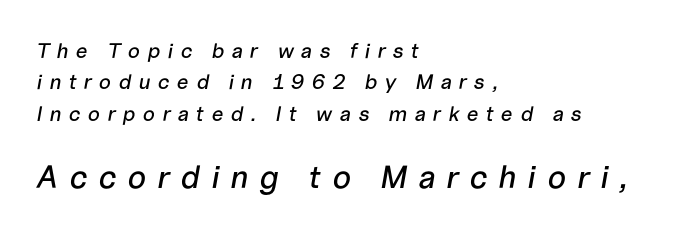
{"italic": "yes", "lean": "right", "slant_degrees": 10, "width": "normal", "stroke_contrast": "low", "x_height": "medium", "monospaced": "no", "underline": "no", "align": "left", "line_spacing": "normal", "line_spacing_ratio": 1.49, "letter_spacing": "wide", "letter_spacing_em": 0.34, "larger_block": "second", "size_ratio": 1.52, "glyph_px": 32}
